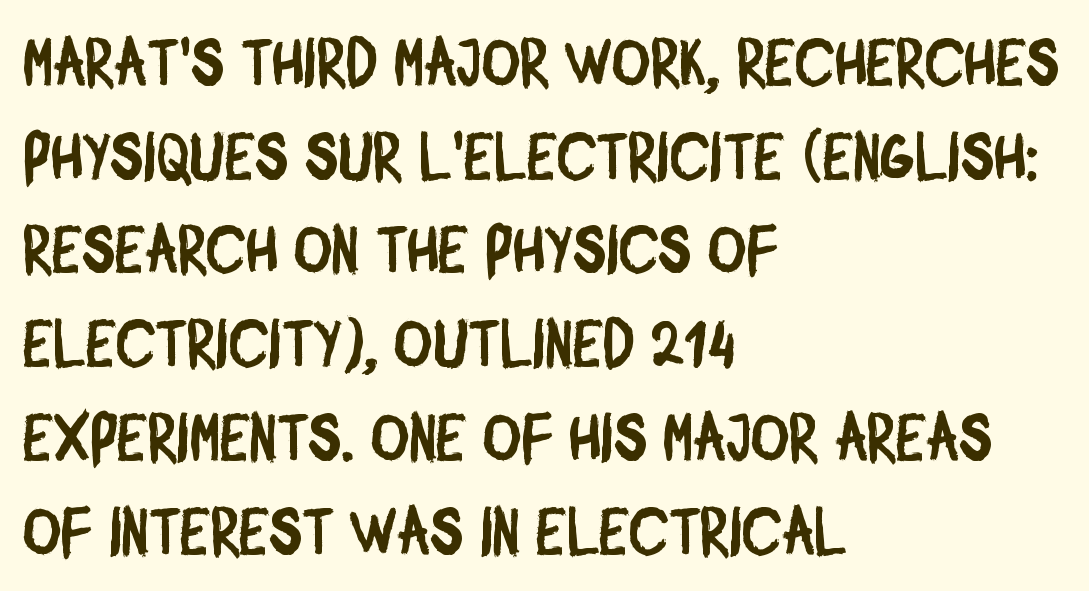
The image shows 66 px condensed sans-serif type; set left-aligned, normal line spacing (1.42x), normal letter spacing, not underlined; low stroke contrast and a large x-height.
